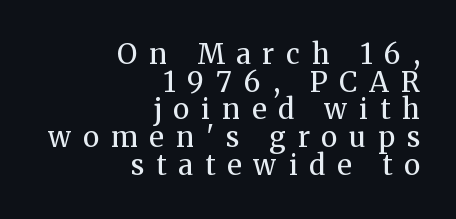
{"serif": "yes", "italic": "no", "bold": "no", "weight": "regular", "width": "normal", "stroke_contrast": "medium", "x_height": "medium", "monospaced": "no", "underline": "no", "align": "right", "line_spacing": "tight", "line_spacing_ratio": 0.99, "letter_spacing": "wide", "letter_spacing_em": 0.43, "glyph_px": 28}
